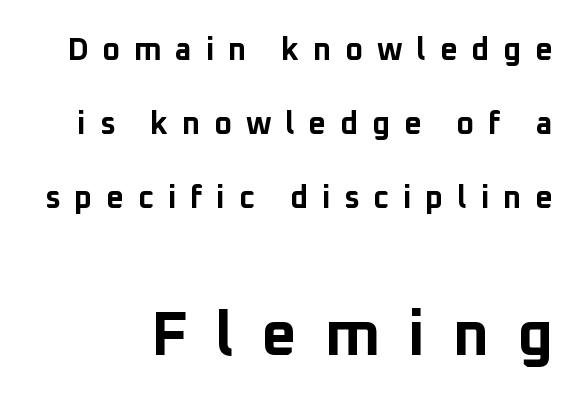
Character widths vary here, with narrow letters taking less room than wide ones. The passage shown has open, widely tracked lettering throughout. Notice how the stems are strictly vertical — no italics here. A full-strength bold gives these letters their thick strokes. Small over large — that's the arrangement of the two blocks here.
